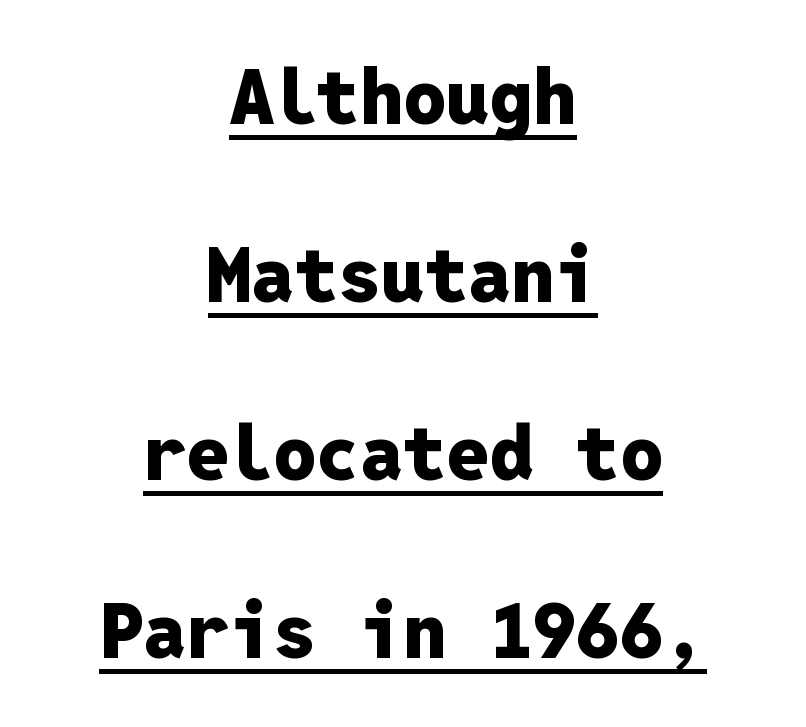
Q: Is the text bold? A: Yes.
Q: Is the text italic (slanted)? A: No, it is upright.
Q: Is the typeface a serif or a sans-serif typeface? A: Sans-serif.
Q: Is the text underlined? A: Yes.
Q: How is the paragraph aligned? A: Centered.
Q: Is the spacing between letters normal or unusually wide? A: Normal.
Q: Is the spacing between lines tight, normal or loose? A: Loose.
Q: Width (condensed, normal, or wide)? A: Normal.
Q: Stroke contrast? A: Low.
Q: x-height? A: Medium.
Q: Monospaced? A: Yes.
